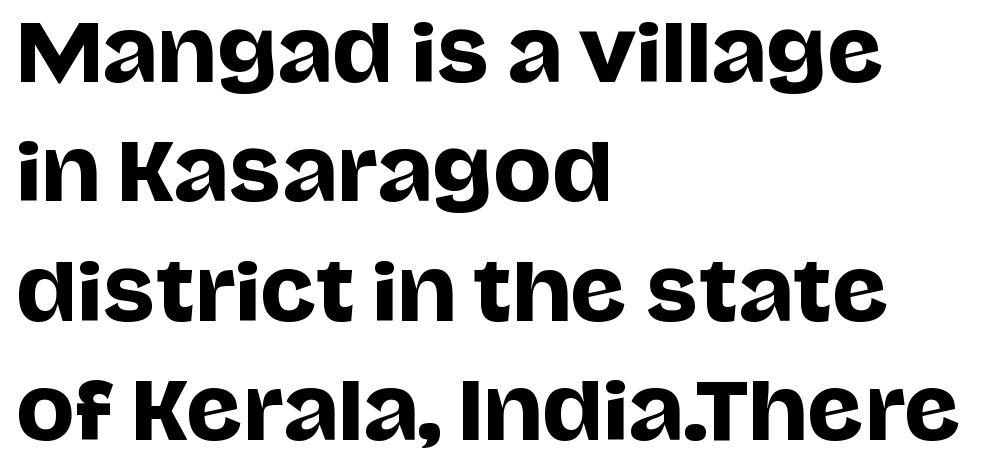
Q: Is the text italic (slanted)? A: No, it is upright.
Q: Is the typeface a serif or a sans-serif typeface? A: Sans-serif.
Q: Is the text underlined? A: No.
Q: How is the paragraph aligned? A: Left-aligned.
Q: Is the spacing between letters normal or unusually wide? A: Normal.
Q: Is the spacing between lines tight, normal or loose? A: Normal.
Q: Width (condensed, normal, or wide)? A: Normal.
Q: Stroke contrast? A: Low.
Q: x-height? A: Large.
Q: Monospaced? A: No.
